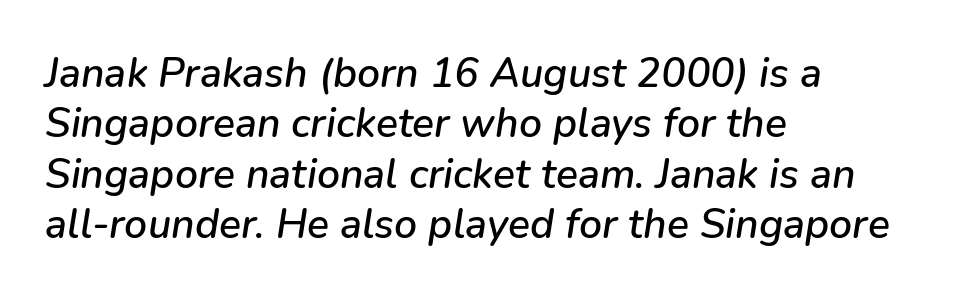
{"italic": "yes", "lean": "right", "slant_degrees": 9, "width": "normal", "stroke_contrast": "low", "x_height": "medium", "monospaced": "no", "underline": "no", "align": "left", "line_spacing_ratio": 1.23, "letter_spacing": "normal", "letter_spacing_em": 0.0, "glyph_px": 41}
